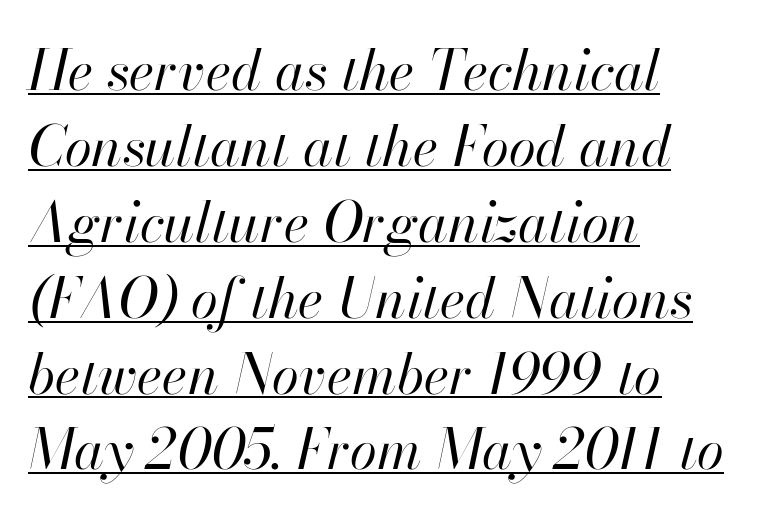
Q: Is the text bold? A: No.
Q: Is the text italic (slanted)? A: Yes, it leans right by about 13 degrees.
Q: Is the text underlined? A: Yes.
Q: How is the paragraph aligned? A: Left-aligned.
Q: Is the spacing between letters normal or unusually wide? A: Normal.
Q: Is the spacing between lines tight, normal or loose? A: Normal.
Q: Width (condensed, normal, or wide)? A: Normal.
Q: Stroke contrast? A: High.
Q: x-height? A: Small.
Q: Monospaced? A: No.
